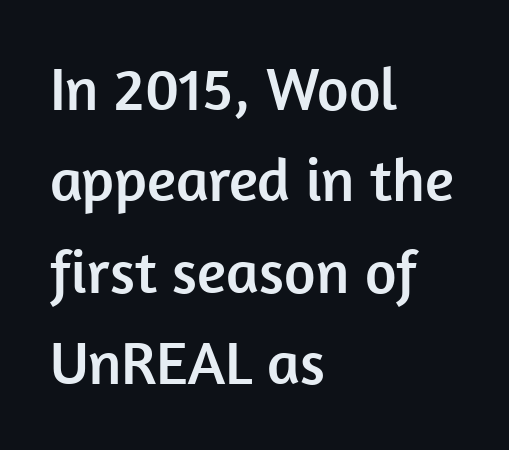
Q: Is the text italic (slanted)? A: No, it is upright.
Q: Is the typeface a serif or a sans-serif typeface? A: Sans-serif.
Q: Is the text underlined? A: No.
Q: How is the paragraph aligned? A: Left-aligned.
Q: Is the spacing between letters normal or unusually wide? A: Normal.
Q: Is the spacing between lines tight, normal or loose? A: Normal.
Q: Width (condensed, normal, or wide)? A: Normal.
Q: Stroke contrast? A: Low.
Q: x-height? A: Medium.
Q: Monospaced? A: No.
